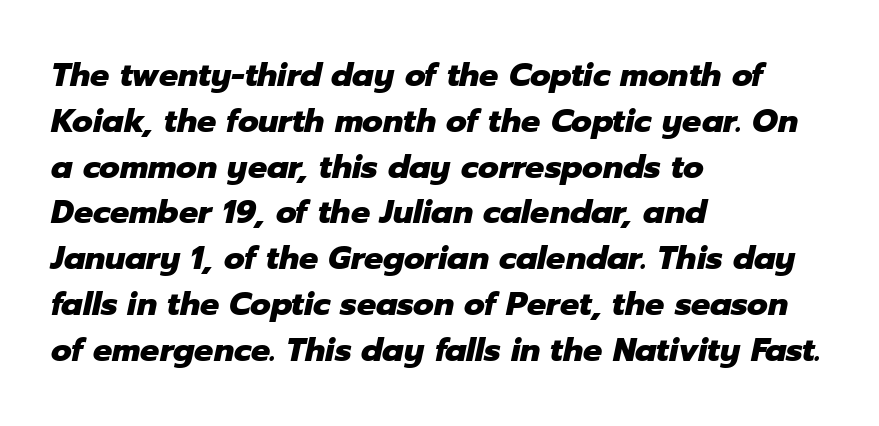
The image shows 32 px heavy type, italic (leaning right); set left-aligned, normal line spacing (1.43x), normal letter spacing, not underlined; low stroke contrast and a medium x-height.
